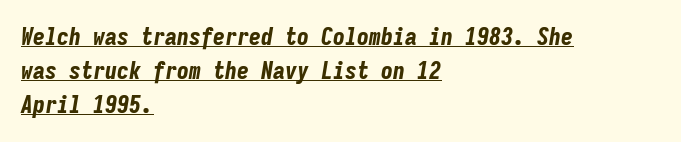
Q: Is the text bold? A: Yes.
Q: Is the text italic (slanted)? A: Yes, it leans right by about 9 degrees.
Q: Is the text underlined? A: Yes.
Q: How is the paragraph aligned? A: Left-aligned.
Q: Is the spacing between letters normal or unusually wide? A: Normal.
Q: Is the spacing between lines tight, normal or loose? A: Normal.
